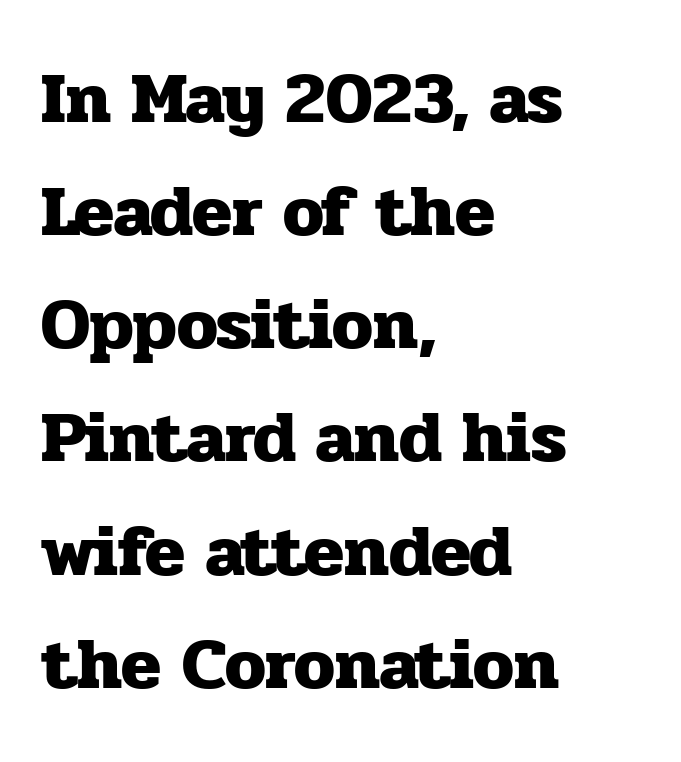
{"serif": "yes", "italic": "no", "bold": "yes", "weight": "heavy", "width": "normal", "stroke_contrast": "low", "x_height": "medium", "monospaced": "no", "underline": "no", "align": "left", "line_spacing": "normal", "line_spacing_ratio": 1.55, "letter_spacing": "normal", "letter_spacing_em": 0.0, "glyph_px": 73}
